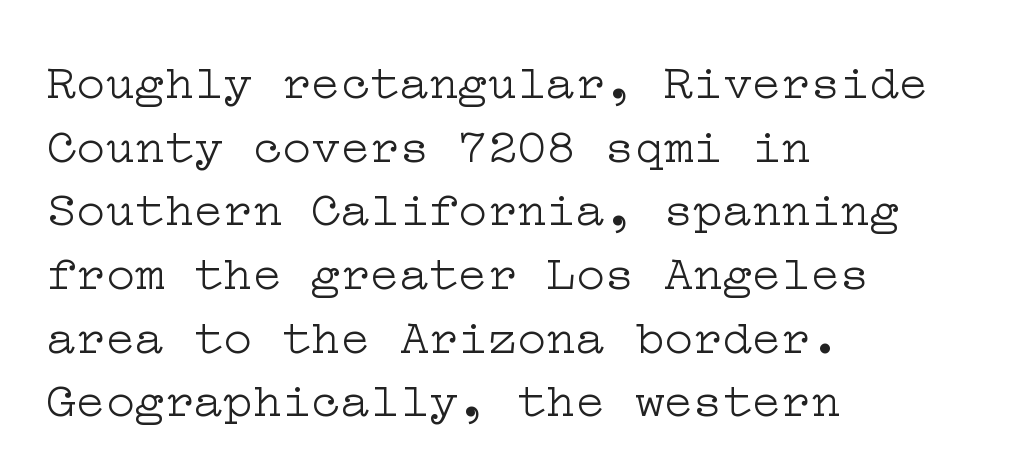
Q: Is the text bold? A: No.
Q: Is the text italic (slanted)? A: No, it is upright.
Q: Is the typeface a serif or a sans-serif typeface? A: Serif.
Q: Is the text underlined? A: No.
Q: How is the paragraph aligned? A: Left-aligned.
Q: Is the spacing between letters normal or unusually wide? A: Normal.
Q: Is the spacing between lines tight, normal or loose? A: Normal.
Q: Width (condensed, normal, or wide)? A: Wide.
Q: Stroke contrast? A: Low.
Q: x-height? A: Medium.
